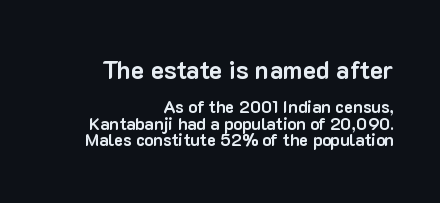
Q: Is the text bold? A: Yes.
Q: Is the text italic (slanted)? A: No, it is upright.
Q: Is the text underlined? A: No.
Q: How is the paragraph aligned? A: Right-aligned.
Q: Is the spacing between letters normal or unusually wide? A: Normal.
Q: Is the spacing between lines tight, normal or loose? A: Tight.
Q: Which block of text is set in a larger size, the first (top) or the second (bottom)? A: The first (top) one.
